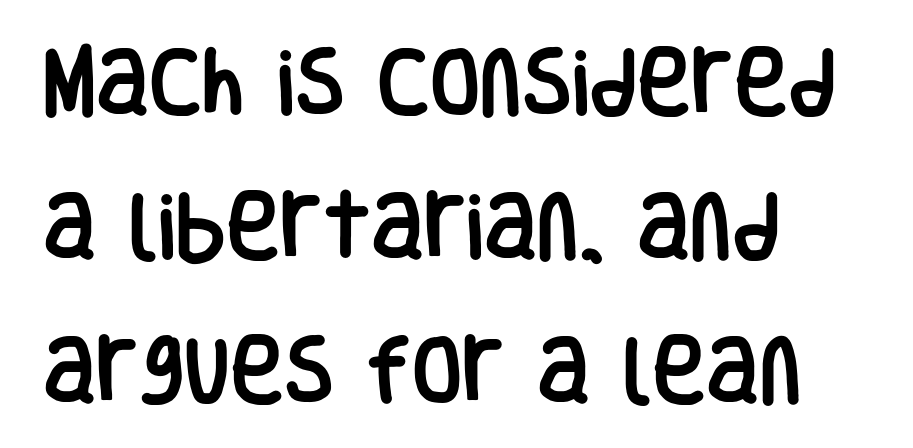
{"serif": "no", "italic": "no", "width": "condensed", "stroke_contrast": "low", "x_height": "large", "monospaced": "no", "underline": "no", "align": "left", "line_spacing": "loose", "line_spacing_ratio": 1.97, "letter_spacing": "normal", "letter_spacing_em": 0.0, "glyph_px": 73}
